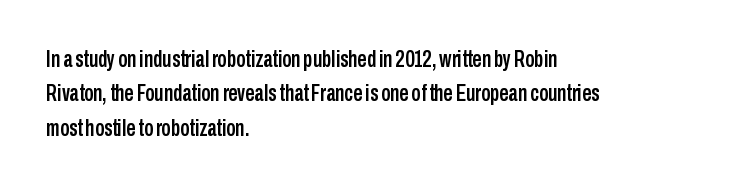
If you drew a ruler down the left edge, every line would touch it. Any mark beneath the type? The region is blank. Vertical spacing — default. It's the straight-up-and-down kind of type.
